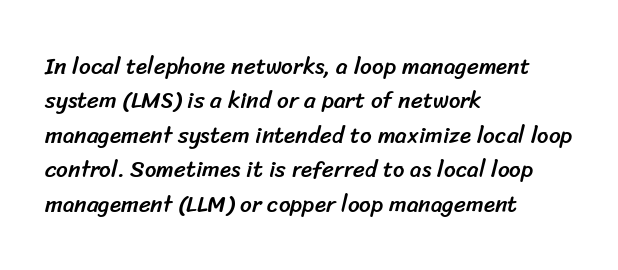
A clean baseline with only descenders dipping below it. Here the glyphs are tracked normally, forming tight word shapes. The typesetter chose a ragged-right arrangement here. Normally led — the rows are evenly, conventionally spaced.
